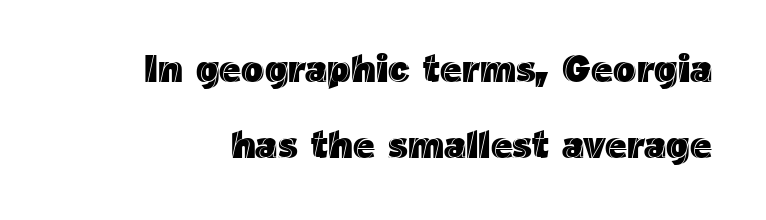
Q: Is the text italic (slanted)? A: No, it is upright.
Q: Is the text underlined? A: No.
Q: Is the spacing between letters normal or unusually wide? A: Normal.
Q: Is the spacing between lines tight, normal or loose? A: Loose.
Q: Width (condensed, normal, or wide)? A: Normal.
Q: x-height? A: Medium.
Q: Monospaced? A: No.
